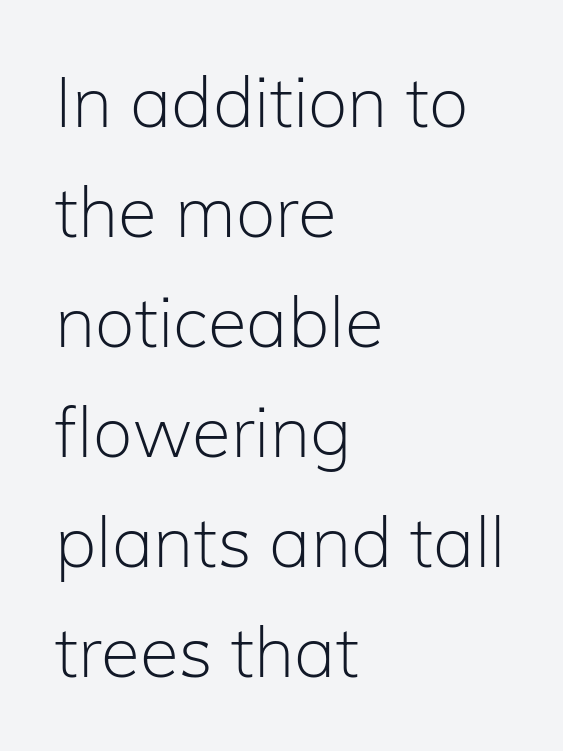
Q: Is the text bold? A: No.
Q: Is the text italic (slanted)? A: No, it is upright.
Q: Is the typeface a serif or a sans-serif typeface? A: Sans-serif.
Q: Is the text underlined? A: No.
Q: How is the paragraph aligned? A: Left-aligned.
Q: Is the spacing between letters normal or unusually wide? A: Normal.
Q: Is the spacing between lines tight, normal or loose? A: Normal.
Q: Width (condensed, normal, or wide)? A: Normal.
Q: Stroke contrast? A: Low.
Q: x-height? A: Medium.
Q: Monospaced? A: No.
